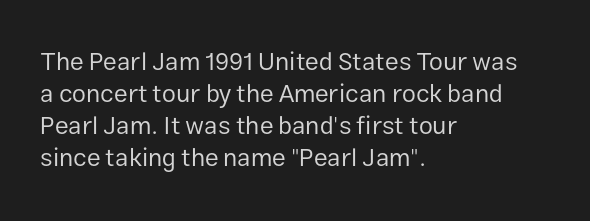
The image shows 25 px text type, upright; set left-aligned, normal line spacing (1.28x), normal letter spacing, not underlined.
